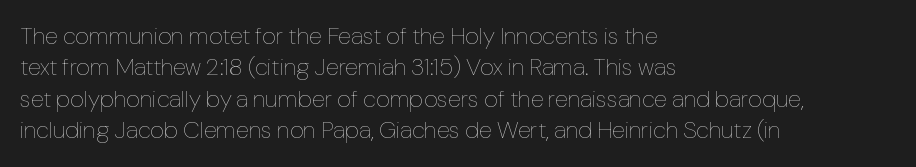
What stands out about the letter spacing? Nothing — it is the standard amount. Unmarked baselines from the first word to the last. The rendering anchors every line to the left-hand side. Regarding leading, the lines here are spaced in the standard way. Compared with a typical body face, this is equally light or lighter still. In terms of posture, this sample is upright.
